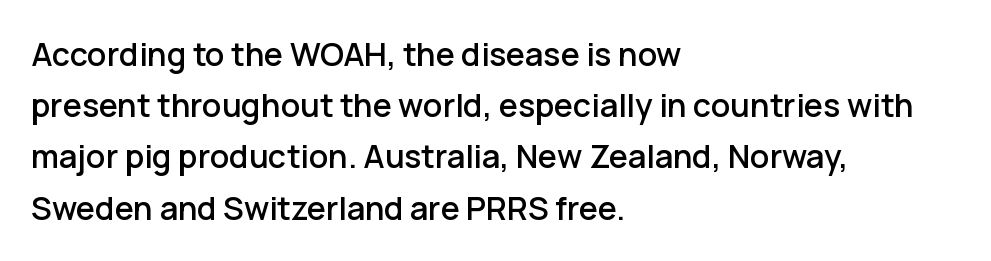
The image shows 32 px sans-serif type, upright; set left-aligned, normal line spacing (1.6x), normal letter spacing, not underlined; low stroke contrast and a medium x-height.
